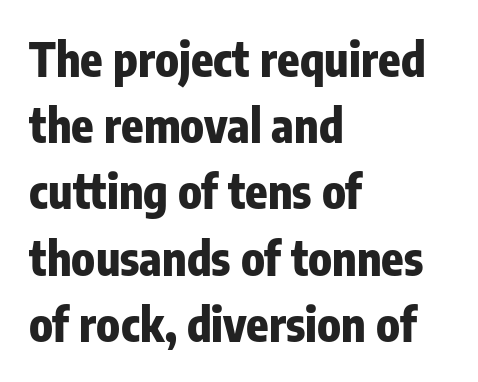
The image shows 46 px heavy, condensed sans-serif type, upright; set left-aligned, normal line spacing (1.44x), normal letter spacing, not underlined; low stroke contrast and a medium x-height.
